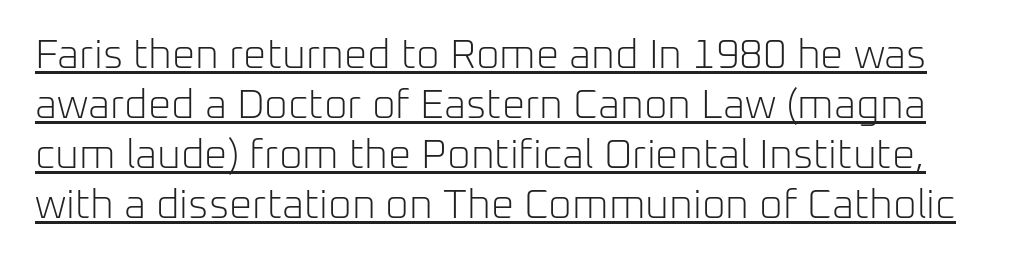
The image shows 41 px light sans-serif type, upright; set line spacing 1.22x, normal letter spacing, underlined; low stroke contrast and a medium x-height.
